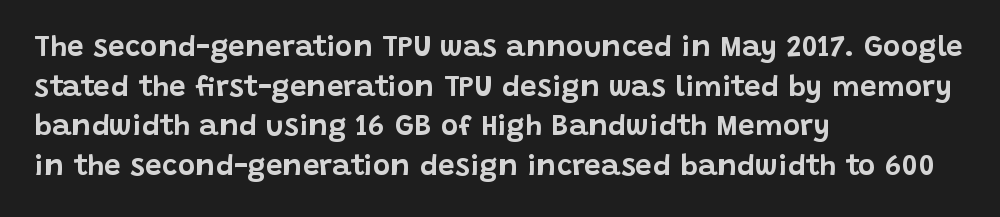
{"serif": "no", "italic": "no", "width": "normal", "stroke_contrast": "low", "x_height": "large", "monospaced": "no", "underline": "no", "align": "left", "line_spacing": "normal", "line_spacing_ratio": 1.32, "letter_spacing": "normal", "letter_spacing_em": 0.0, "glyph_px": 30}
